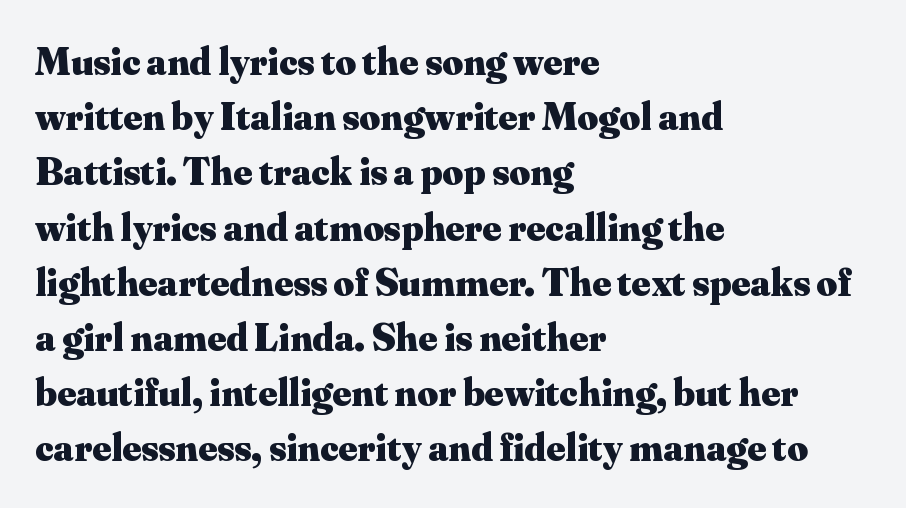
Note the varied advance widths — an 'i' is clearly narrower than an 'm'. Regarding serifs, this sample has them. The string is rendered with underlining switched off. Set as a true bold cut, around the 700 mark. Where is the straight margin? On the left.
